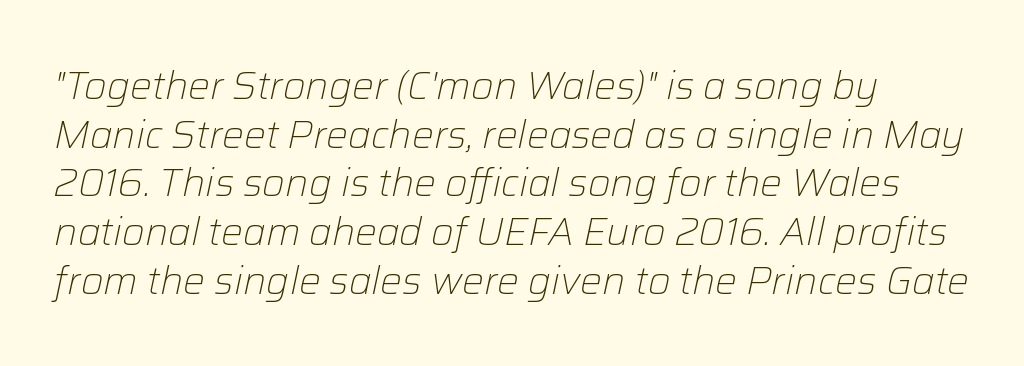
The image shows 39 px light type, italic (leaning right); set normal line spacing (1.25x), normal letter spacing, not underlined; low stroke contrast and a medium x-height.
